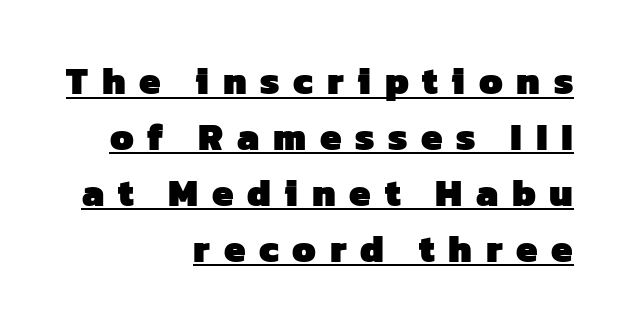
{"serif": "no", "bold": "yes", "weight": "heavy", "width": "normal", "stroke_contrast": "low", "x_height": "medium", "monospaced": "no", "underline": "yes", "align": "right", "line_spacing": "normal", "line_spacing_ratio": 1.47, "letter_spacing": "wide", "letter_spacing_em": 0.36, "glyph_px": 38}
